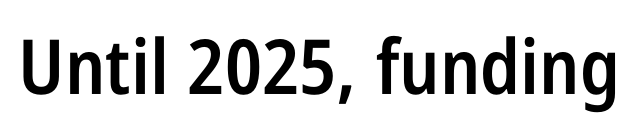
Q: Is the text bold? A: Semi-bold.
Q: Is the text italic (slanted)? A: No, it is upright.
Q: Is the typeface a serif or a sans-serif typeface? A: Sans-serif.
Q: Is the text underlined? A: No.
Q: Is the spacing between letters normal or unusually wide? A: Normal.
Q: Width (condensed, normal, or wide)? A: Condensed.
Q: Stroke contrast? A: Low.
Q: x-height? A: Large.
Q: Monospaced? A: No.
